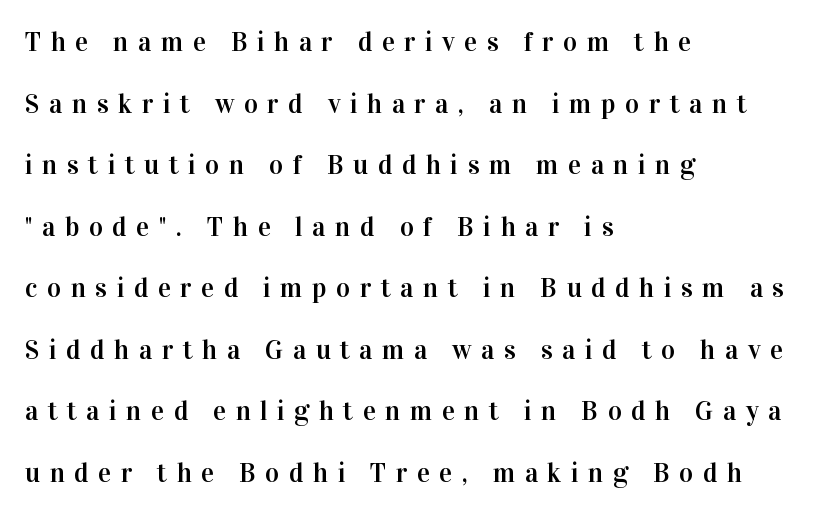
Q: Is the text italic (slanted)? A: No, it is upright.
Q: Is the text underlined? A: No.
Q: How is the paragraph aligned? A: Left-aligned.
Q: Is the spacing between letters normal or unusually wide? A: Unusually wide.
Q: Is the spacing between lines tight, normal or loose? A: Loose.
